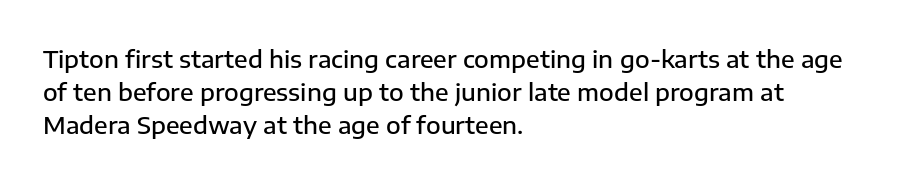
Leading: standard. The passage shown is semibold, sitting just below true bold. Descenders are the only things crossing below the line. Inter-character spacing is left at the font's built-in metrics. Notice how the stems are strictly vertical — no italics here.
